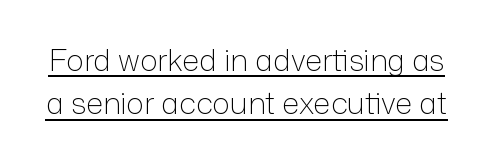
Q: Is the text bold? A: No.
Q: Is the text italic (slanted)? A: No, it is upright.
Q: Is the typeface a serif or a sans-serif typeface? A: Sans-serif.
Q: Is the text underlined? A: Yes.
Q: Is the spacing between letters normal or unusually wide? A: Normal.
Q: Is the spacing between lines tight, normal or loose? A: Normal.
Q: Width (condensed, normal, or wide)? A: Normal.
Q: Stroke contrast? A: Low.
Q: x-height? A: Medium.
Q: Monospaced? A: No.
